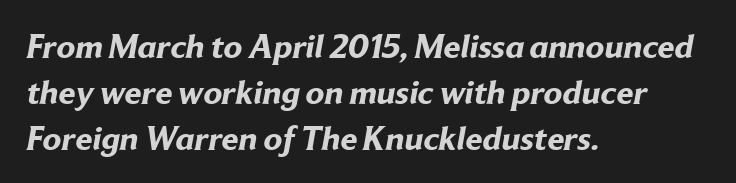
The rendering uses natural spacing where letterforms have individual widths. Typesetter's note: full bold, strokes at maximum text heaviness. Here the glyphs are tracked normally, forming tight word shapes. This sample keeps an unexceptional amount of space between lines. The gap between lines stays unmarked. Type style note: lacks serifs.
